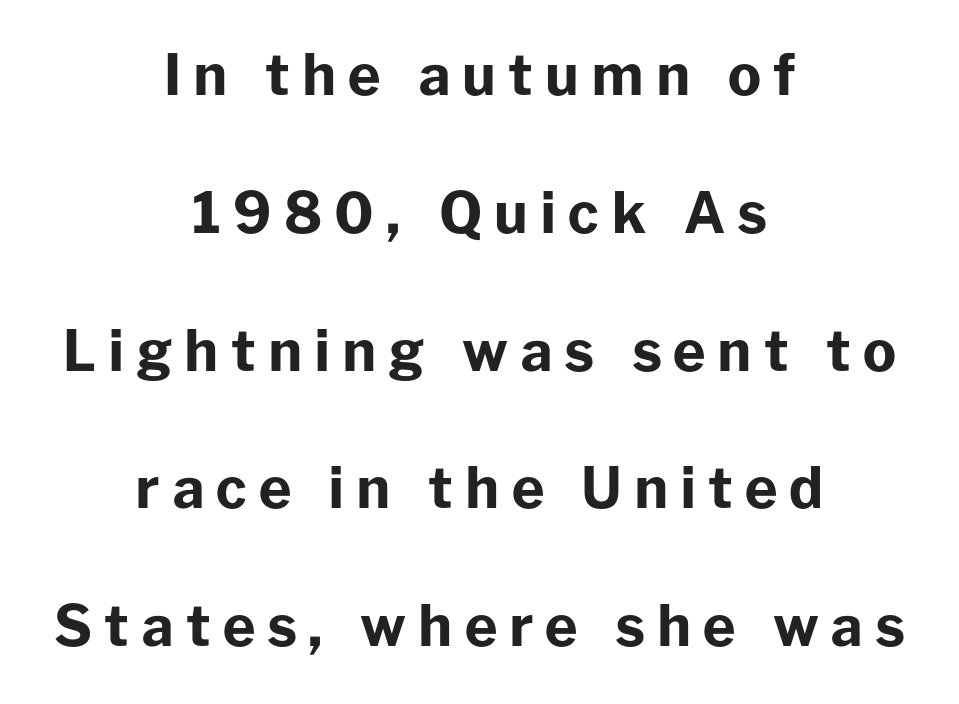
Is there much room between lines? Yes — plenty of vertical air separates them. Compared with a flush-left layout, this one balances lines on the center instead. Strong, thick strokes mark this as bold type. The line texture is sparse and dotted thanks to wide tracking. Letters rest on an invisible, unmarked baseline. The rendering shows plain stroke endings on the letterforms — a sans-serif design.
